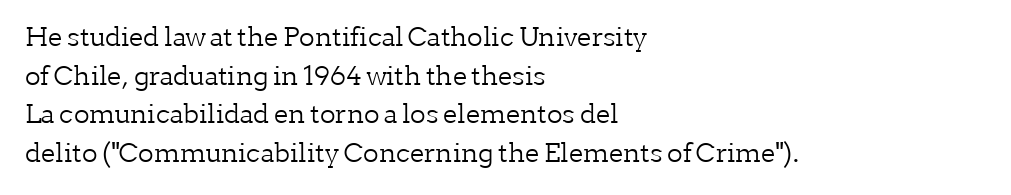
Posture: vertical. The weight tops out at a normal text grade. Words appear dense and cohesive because spacing is normal. If you drew a ruler down the left edge, every line would touch it. Line spacing here is normal. Underline: absent.
